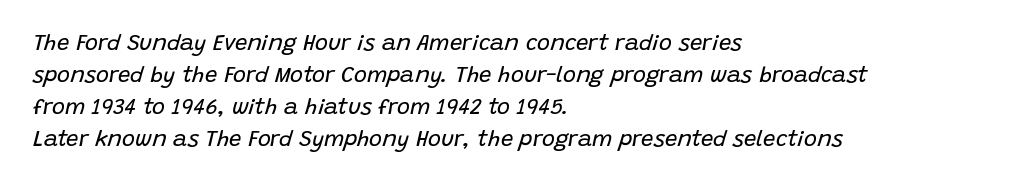
The font is comparable to plain body text, perhaps lighter. The space directly below the letters is spotless. Standard letterfit; no display-style spreading of the glyphs. The line-height multiplier appears to be the usual default.
